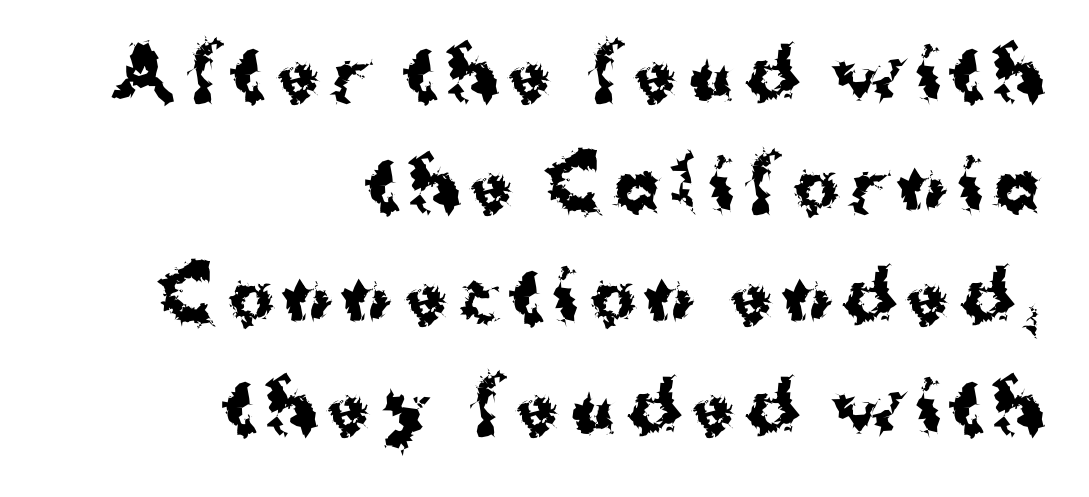
The image shows 68 px bold sans-serif type, upright; set right-aligned, normal line spacing (1.63x), not underlined; medium stroke contrast and a medium x-height.
